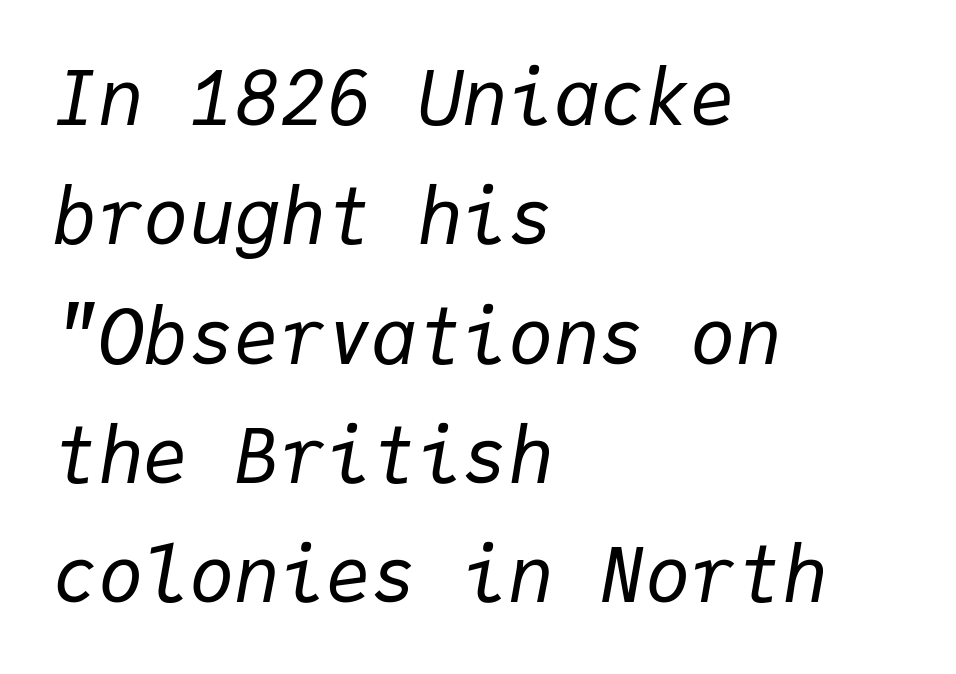
The image shows 76 px regular-weight type, italic (leaning right), monospaced; set left-aligned, normal line spacing (1.57x), normal letter spacing, not underlined; low stroke contrast and a medium x-height.
